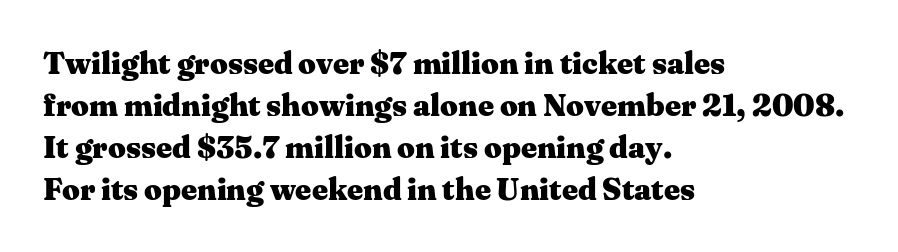
The passage shown is emphatically bold. Nobody drew a line under any word here. In terms of leading, this rendering sits right in the middle. Line beginnings align vertically; line endings do not. Between one letter and the next there's only the usual sliver of space.
